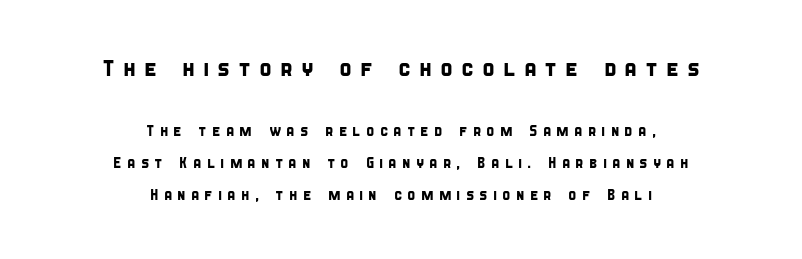
Honestly, there is no underline to notice here at all. Casual observation: everything's sitting right in the middle. There is plenty of visible air inserted between adjacent glyphs. Vertically, the passage feels expansive, rows floating well apart. Which of the two is more prominent by size? The first, at the top.
